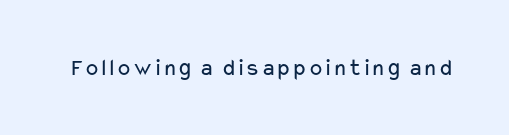
Q: Is the text bold? A: No.
Q: Is the text italic (slanted)? A: No, it is upright.
Q: Is the text underlined? A: No.
Q: Is the spacing between letters normal or unusually wide? A: Normal.
